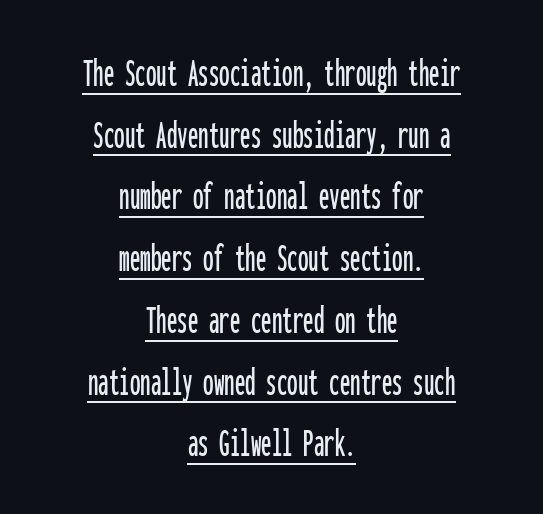
The image shows 42 px condensed sans-serif type, upright, monospaced; set centered, normal line spacing (1.47x), normal letter spacing, underlined; low stroke contrast and a medium x-height.
